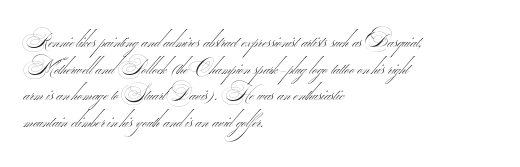
{"bold": "no", "underline": "no", "align": "left", "line_spacing": "normal", "line_spacing_ratio": 1.33, "letter_spacing": "normal", "letter_spacing_em": 0.0, "glyph_px": 20}
